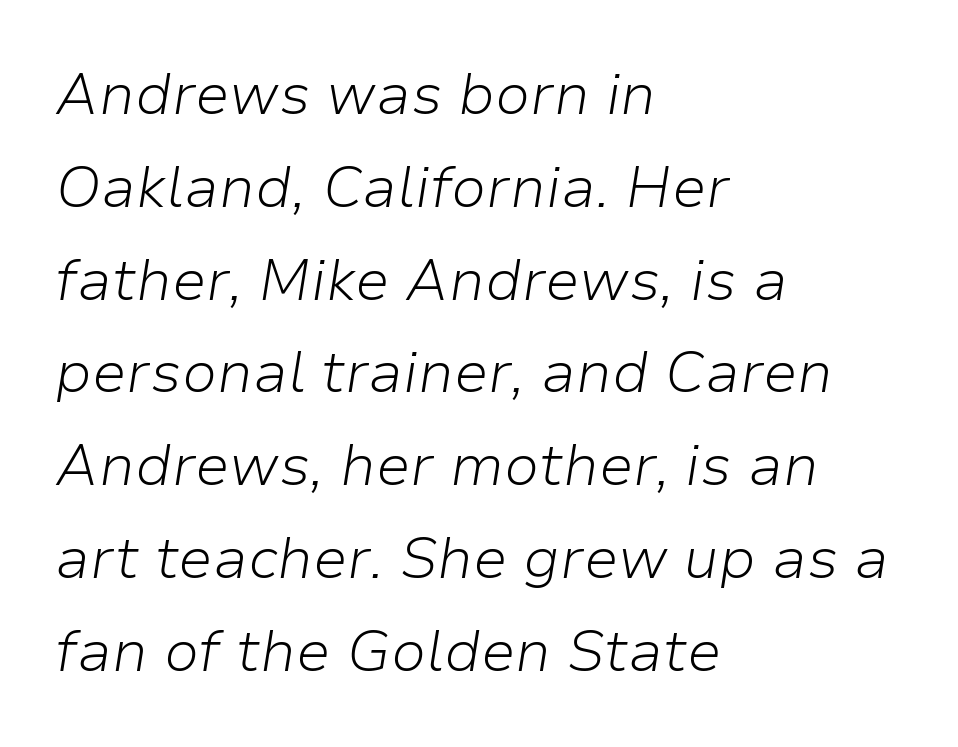
Q: Is the text bold? A: No.
Q: Is the text italic (slanted)? A: Yes, it leans right by about 9 degrees.
Q: Is the text underlined? A: No.
Q: How is the paragraph aligned? A: Left-aligned.
Q: Is the spacing between letters normal or unusually wide? A: Normal.
Q: Is the spacing between lines tight, normal or loose? A: Normal.
Q: Width (condensed, normal, or wide)? A: Normal.
Q: Stroke contrast? A: Low.
Q: x-height? A: Medium.
Q: Monospaced? A: No.
